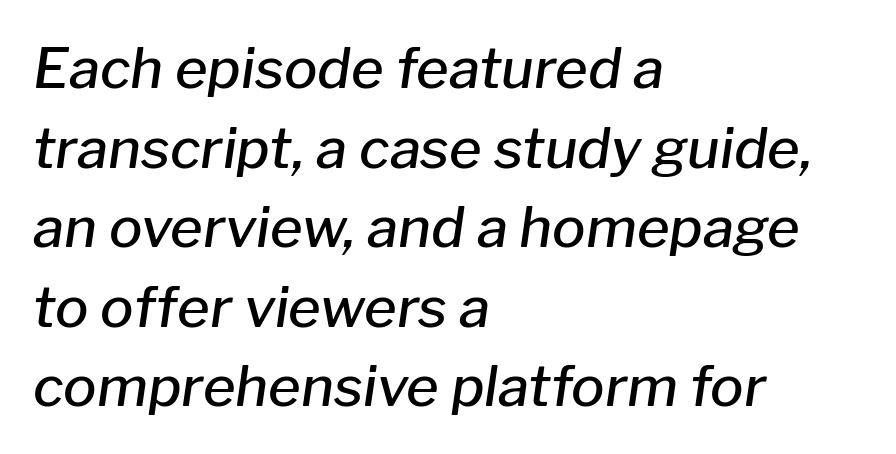
{"italic": "yes", "lean": "right", "slant_degrees": 8, "bold": "semi", "weight": "semibold", "width": "normal", "stroke_contrast": "low", "x_height": "medium", "monospaced": "no", "underline": "no", "align": "left", "line_spacing": "normal", "line_spacing_ratio": 1.42, "letter_spacing": "normal", "letter_spacing_em": 0.0, "glyph_px": 56}
